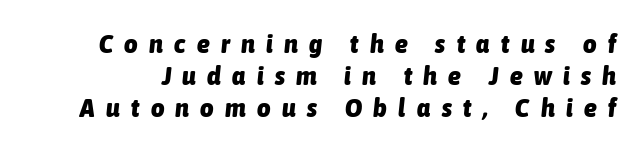
{"italic": "yes", "lean": "right", "slant_degrees": 6, "bold": "yes", "underline": "no", "line_spacing_ratio": 1.23, "letter_spacing": "wide", "letter_spacing_em": 0.44, "glyph_px": 26}
